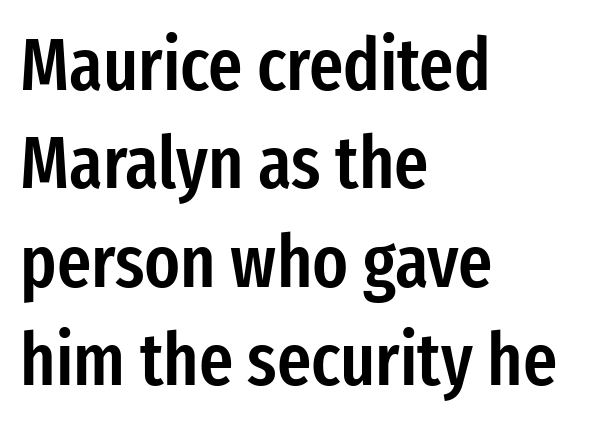
Q: Is the text bold? A: Semi-bold.
Q: Is the text italic (slanted)? A: No, it is upright.
Q: Is the typeface a serif or a sans-serif typeface? A: Sans-serif.
Q: Is the text underlined? A: No.
Q: How is the paragraph aligned? A: Left-aligned.
Q: Is the spacing between letters normal or unusually wide? A: Normal.
Q: Is the spacing between lines tight, normal or loose? A: Normal.
Q: Width (condensed, normal, or wide)? A: Condensed.
Q: Stroke contrast? A: Low.
Q: x-height? A: Medium.
Q: Monospaced? A: No.
